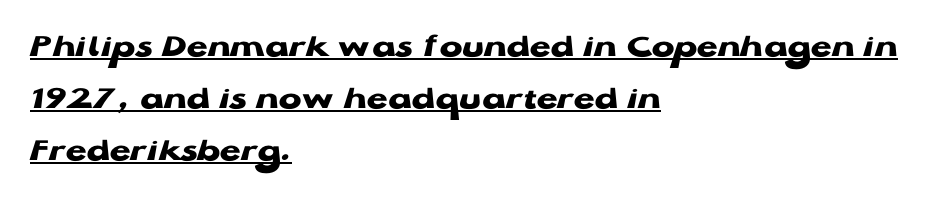
Does extra space separate the letters? No, they use regular spacing. The typesetting leans heavy: a genuine bold. Grotesque or geometric, the face here clearly has no serifs. These lines stack with their left ends in a neat column.
